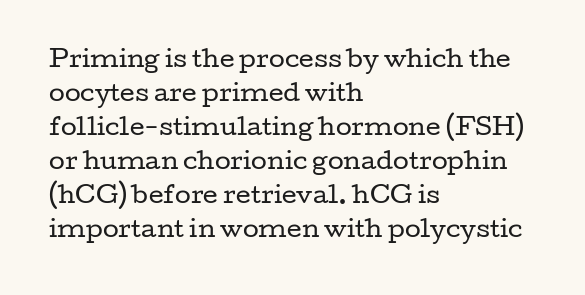
{"italic": "no", "bold": "no", "underline": "no", "align": "left", "line_spacing": "normal", "line_spacing_ratio": 1.48, "letter_spacing": "normal", "letter_spacing_em": 0.0, "glyph_px": 23}
